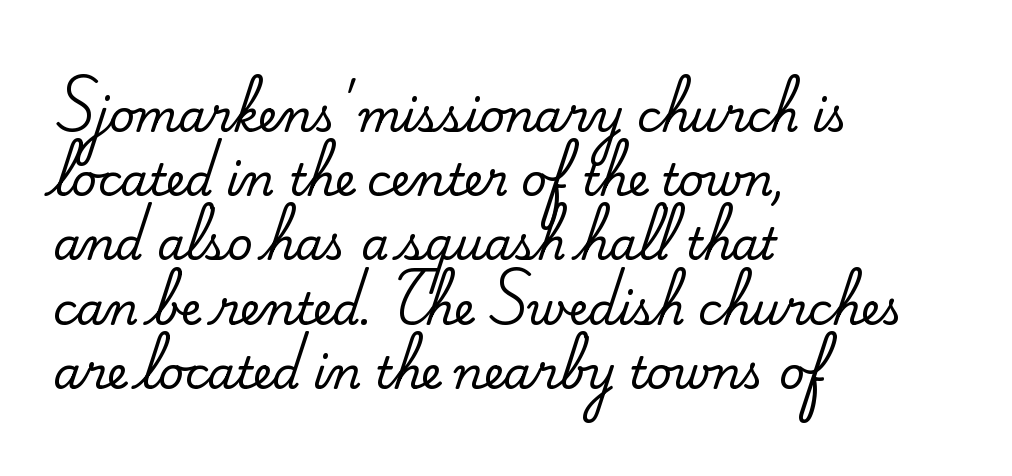
Every row of glyphs begins at an identical x-position on the left. This sample uses a serif face. Nobody touched the tracking dial on this one. Horizontal bands of white between lines are of average thickness. Each letter keeps its own natural width here, so spacing adapts to shape.
